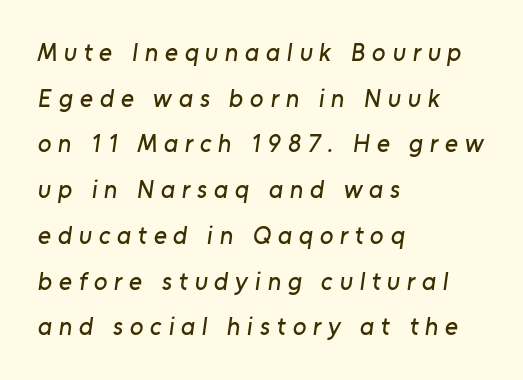
The gaps between neighbouring characters are conspicuously large. The foot of each line stays bare and open. All the whitespace from short lines collects on the right.
